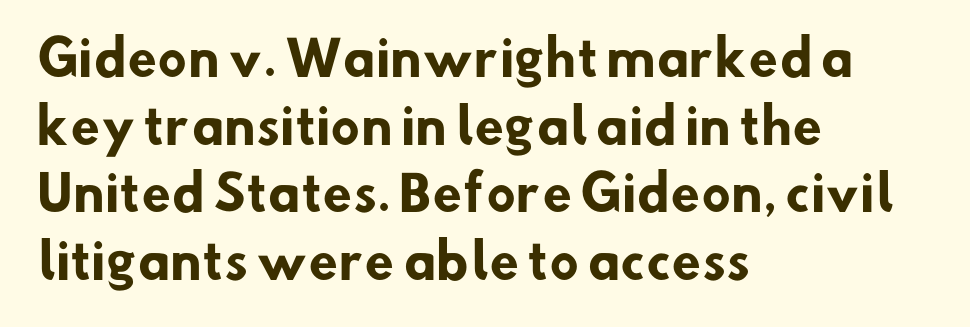
Q: Is the text bold? A: Yes.
Q: Is the typeface a serif or a sans-serif typeface? A: Sans-serif.
Q: Is the text underlined? A: No.
Q: How is the paragraph aligned? A: Left-aligned.
Q: Is the spacing between letters normal or unusually wide? A: Normal.
Q: Is the spacing between lines tight, normal or loose? A: Normal.
Q: Width (condensed, normal, or wide)? A: Normal.
Q: Stroke contrast? A: Low.
Q: x-height? A: Small.
Q: Monospaced? A: No.
